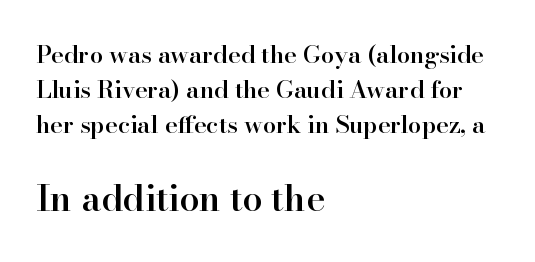
The image shows 36 px semibold serif type, upright; set left-aligned, normal line spacing (1.46x), normal letter spacing, not underlined; the second (bottom) block is 1.5x larger; high stroke contrast and a small x-height.
